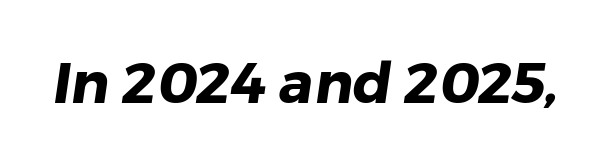
{"serif": "no", "bold": "yes", "weight": "heavy", "width": "normal", "stroke_contrast": "low", "x_height": "medium", "monospaced": "no", "underline": "no", "letter_spacing": "normal", "letter_spacing_em": 0.0, "glyph_px": 57}
